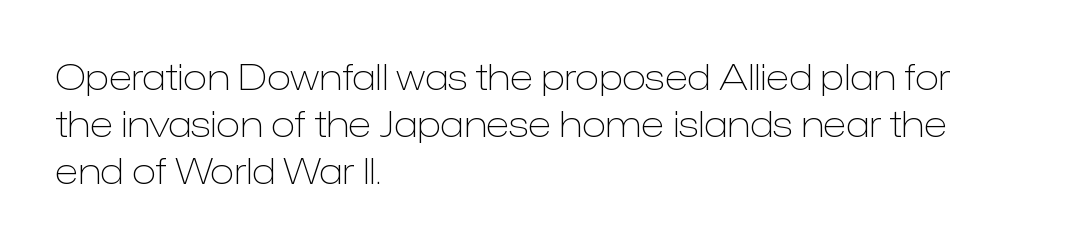
The image shows 36 px light sans-serif type, upright; set left-aligned, normal line spacing (1.31x), normal letter spacing, not underlined; low stroke contrast and a medium x-height.
